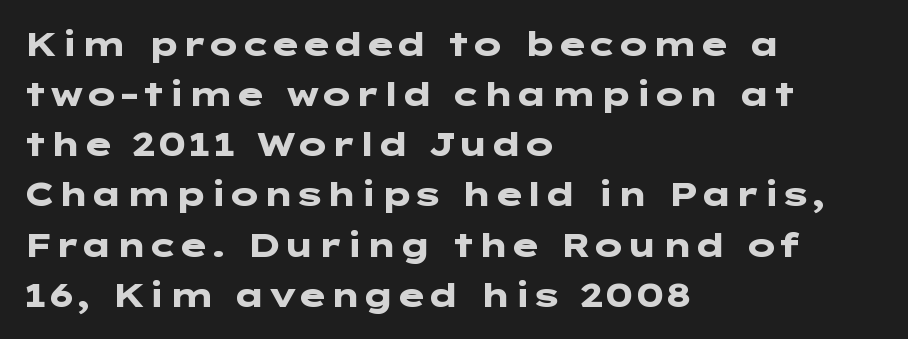
The image shows 33 px heavy, wide sans-serif type, upright; set left-aligned, normal line spacing (1.52x), normal letter spacing, not underlined; low stroke contrast and a medium x-height.
